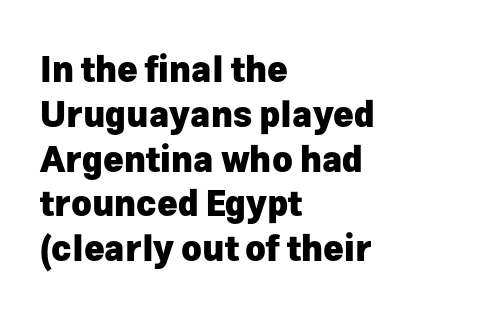
Vertical strokes here are truly vertical. The strip under each line holds only bare page. Students, note that the glyphs here touch the page at normal intervals. The passage shown is emphatically bold. Here the designer chose a conventional face with non-uniform glyph widths. Caption: multi-line text, flush left, ragged right.
